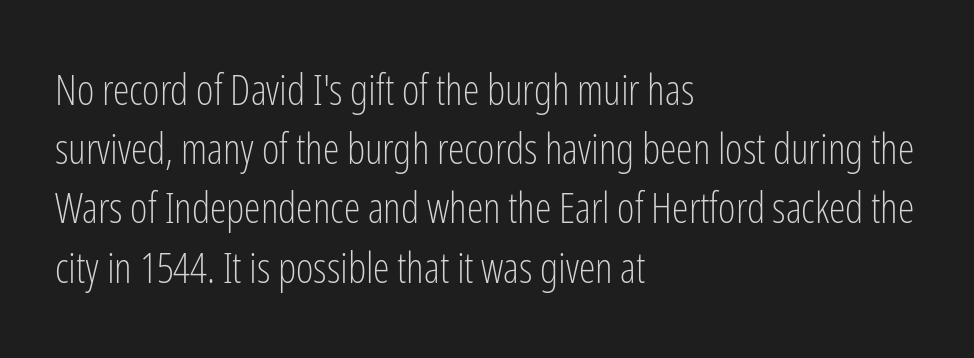
Weight class: somewhere from thin through regular. Spacing verdict: proportional, widths tailored to each character. Posture: upright roman. Compared with typical paragraphs, the rows here are spaced about the same. Each line starts at the same left margin while the right side varies. The gap between lines stays unmarked.
